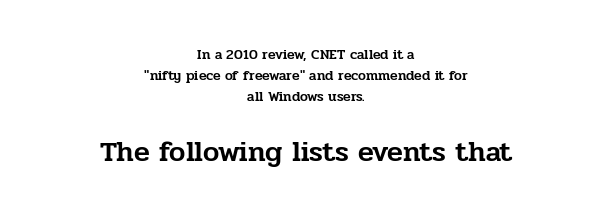
The image shows 29 px serif type, upright; set centered, normal line spacing (1.49x), normal letter spacing, not underlined; the second (bottom) block is 2.07x larger; low stroke contrast and a medium x-height.
